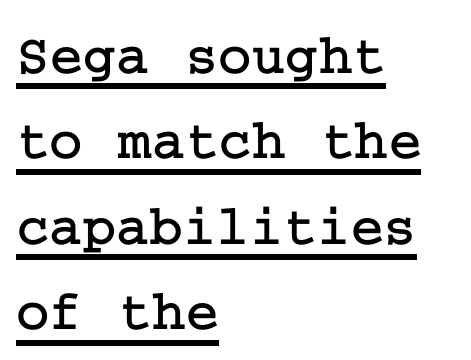
The text was rendered using a seriffed face with decorative stroke endings. The lines in this sample share a left origin and differ only in where they stop. Nothing unusual about the tracking: characters are spaced as the font intends. The specimen reads as upright at a glance.
